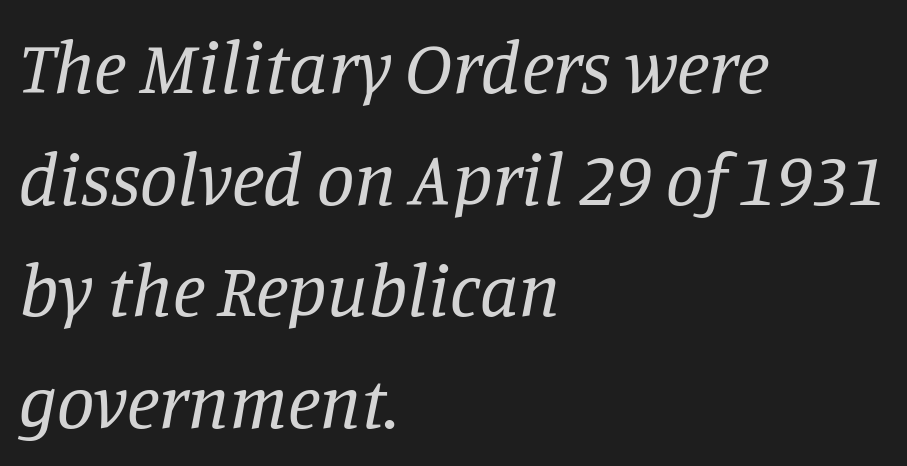
If you drew a line through each stem, it would be angled. Whoever set this chose a conventional vertical rhythm. The strip under each line holds only bare page. You could not count columns in this text — the font is proportionally spaced. Every row of glyphs begins at an identical x-position on the left.
